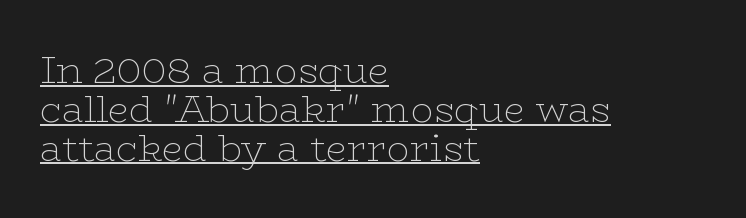
{"serif": "yes", "italic": "no", "bold": "no", "weight": "thin", "width": "wide", "stroke_contrast": "low", "x_height": "medium", "monospaced": "no", "underline": "yes", "align": "left", "line_spacing": "tight", "line_spacing_ratio": 1.02, "letter_spacing": "normal", "letter_spacing_em": 0.0, "glyph_px": 38}
